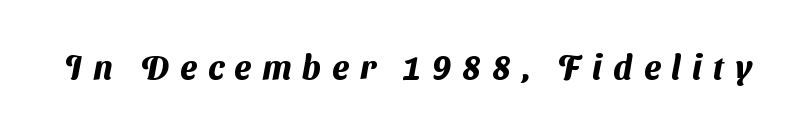
The image shows 33 px heavy sans-serif type; set unusually wide letter spacing (+0.34 em), not underlined; medium stroke contrast and a medium x-height.
